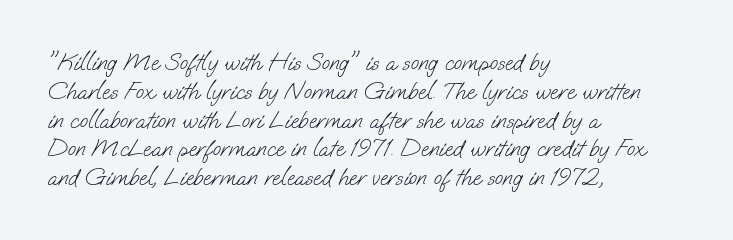
Caption: standard tracking, unaltered. Honestly, there is no underline to notice here at all. Where is the straight margin? On the left. The font is comparable to plain body text, perhaps lighter.
